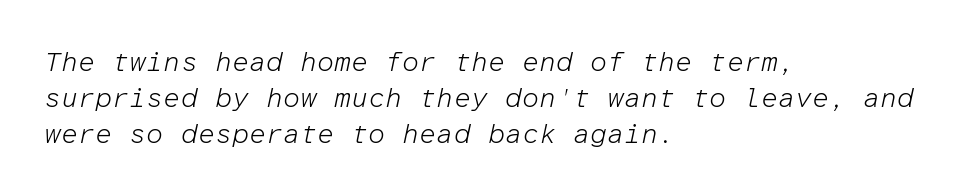
The image shows 27 px text type, italic (leaning right); set left-aligned, normal line spacing (1.33x), normal letter spacing, not underlined.
